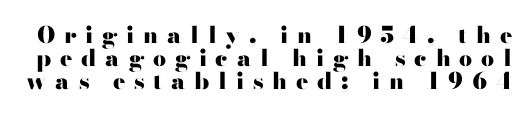
{"italic": "no", "bold": "yes", "underline": "no", "line_spacing": "tight", "line_spacing_ratio": 1.0, "letter_spacing": "wide", "letter_spacing_em": 0.38, "glyph_px": 23}
